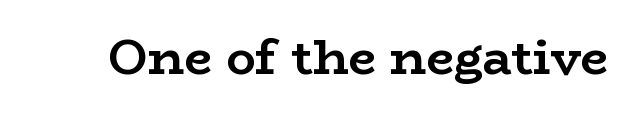
The image shows 49 px semibold, wide serif type, upright; set normal letter spacing, not underlined; low stroke contrast and a medium x-height.
